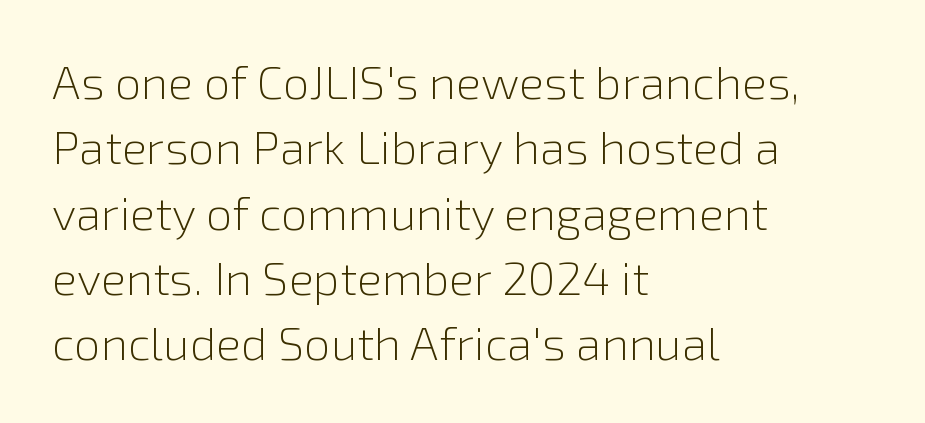
The image shows 47 px light sans-serif type, upright; set left-aligned, normal line spacing (1.39x), normal letter spacing, not underlined; low stroke contrast and a medium x-height.
